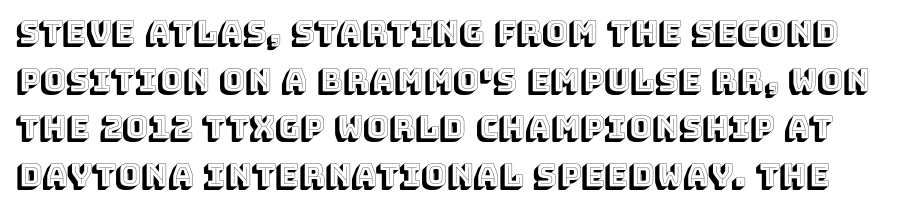
{"italic": "no", "width": "normal", "x_height": "large", "monospaced": "no", "underline": "no", "line_spacing": "normal", "line_spacing_ratio": 1.54, "letter_spacing": "normal", "letter_spacing_em": 0.0, "glyph_px": 31}
